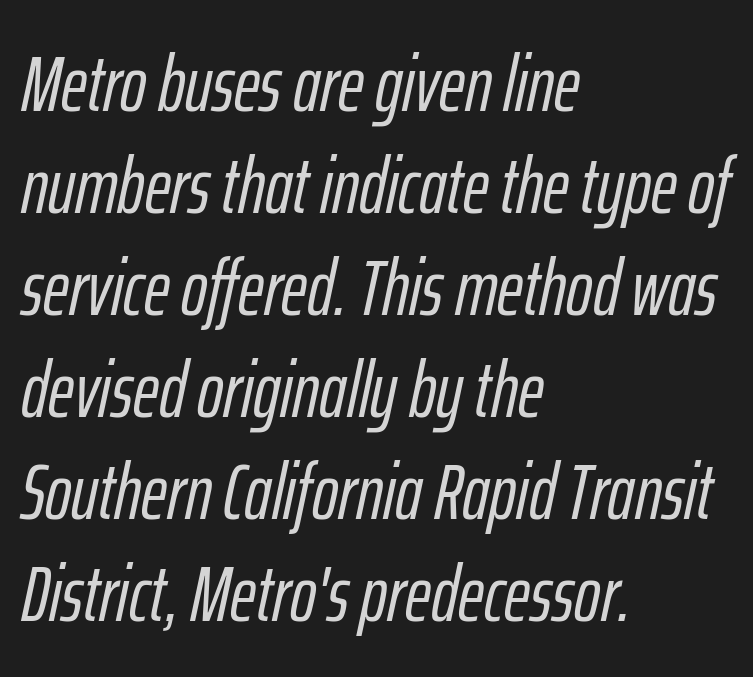
{"italic": "yes", "lean": "right", "slant_degrees": 12, "width": "condensed", "stroke_contrast": "low", "x_height": "medium", "monospaced": "no", "underline": "no", "align": "left", "line_spacing": "normal", "line_spacing_ratio": 1.29, "letter_spacing": "normal", "letter_spacing_em": 0.0, "glyph_px": 79}
